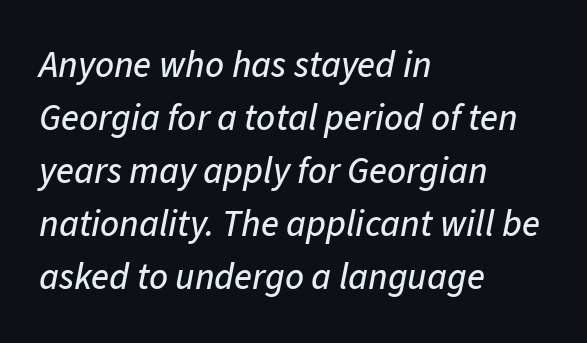
The type is set solid horizontally, with unmodified tracking. Note the varied advance widths — an 'i' is clearly narrower than an 'm'. Quick note: interline space is typical. Compared with a centered layout, this one pins lines to the left instead. An italicized treatment has been applied to the whole sample.
